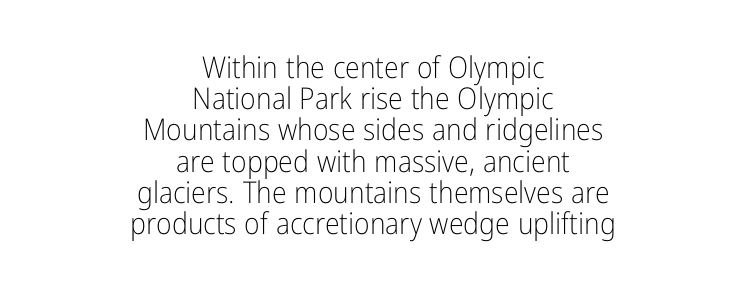
{"serif": "no", "italic": "no", "bold": "no", "weight": "light", "width": "condensed", "stroke_contrast": "low", "x_height": "medium", "monospaced": "no", "underline": "no", "align": "center", "line_spacing": "tight", "line_spacing_ratio": 1.04, "letter_spacing": "normal", "letter_spacing_em": 0.0, "glyph_px": 30}
